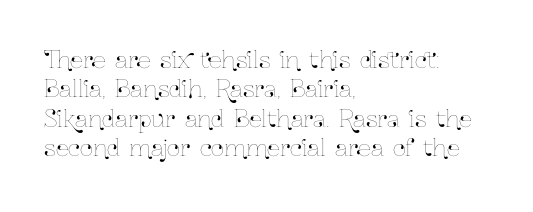
One-word summary of the alignment: left. Posture: vertical. The tracking reads as untouched default to a designer's eye. Each row of text sits above clean, open space. Does the leading feel generous? No, just average.
